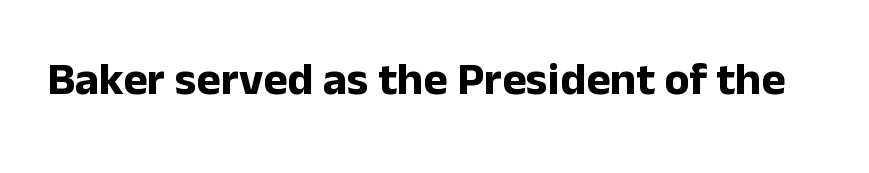
{"serif": "no", "italic": "no", "bold": "yes", "weight": "bold", "width": "normal", "stroke_contrast": "low", "x_height": "medium", "monospaced": "no", "underline": "no", "letter_spacing": "normal", "letter_spacing_em": 0.0, "glyph_px": 46}
